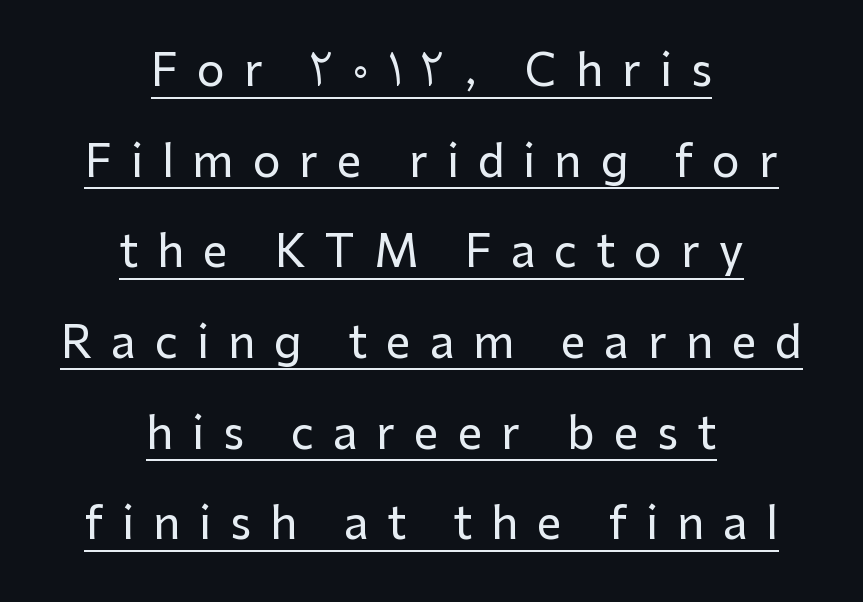
Q: Is the text italic (slanted)? A: No, it is upright.
Q: Is the typeface a serif or a sans-serif typeface? A: Sans-serif.
Q: Is the text underlined? A: Yes.
Q: How is the paragraph aligned? A: Centered.
Q: Is the spacing between letters normal or unusually wide? A: Unusually wide.
Q: Is the spacing between lines tight, normal or loose? A: Loose.
Q: Width (condensed, normal, or wide)? A: Normal.
Q: Stroke contrast? A: Low.
Q: x-height? A: Medium.
Q: Monospaced? A: No.
